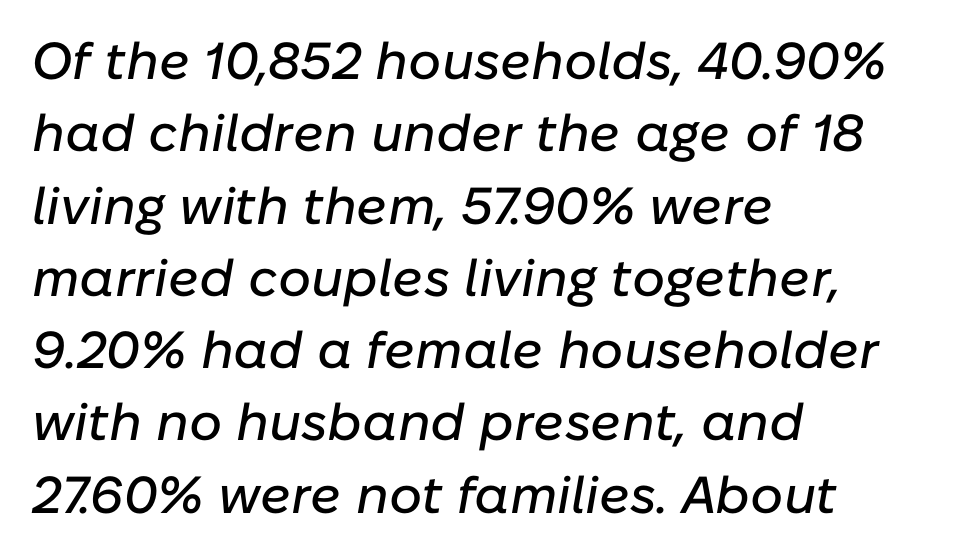
{"italic": "yes", "lean": "right", "slant_degrees": 10, "width": "normal", "stroke_contrast": "low", "x_height": "medium", "monospaced": "no", "underline": "no", "align": "left", "line_spacing": "normal", "line_spacing_ratio": 1.39, "letter_spacing": "normal", "letter_spacing_em": 0.0, "glyph_px": 52}
